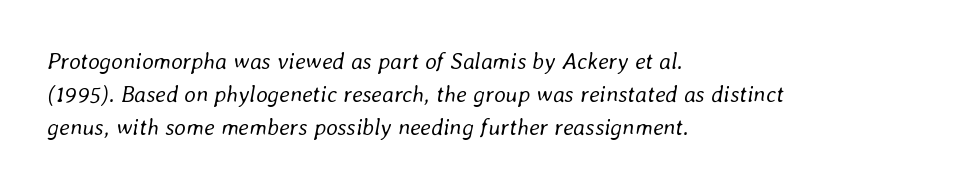
The image shows 23 px text type, italic (leaning right); set left-aligned, normal line spacing (1.44x), normal letter spacing, not underlined.
